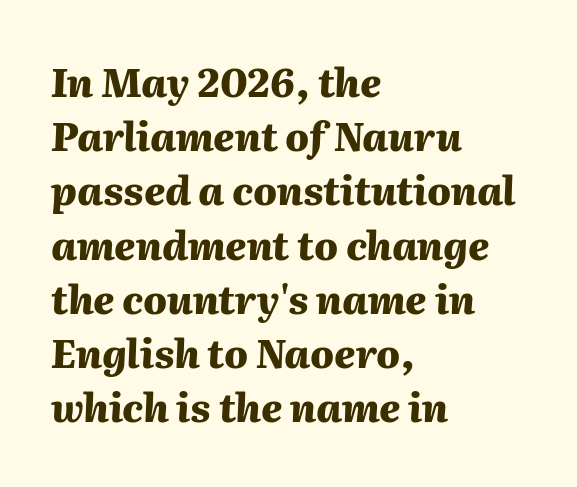
One-word summary of the alignment: left. The letters are slanted; this is an italic face. Vertically, the passage feels balanced, rows spaced as you'd expect. This sample has the flowing, uneven cadence of proportional lettering. The passage shown has conventional tracking throughout. Each glyph is drawn with heavy, bold strokes.
